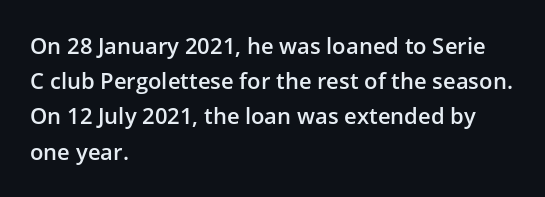
{"italic": "no", "bold": "semi", "underline": "no", "align": "left", "line_spacing": "normal", "line_spacing_ratio": 1.6, "letter_spacing": "normal", "letter_spacing_em": 0.0, "glyph_px": 22}
